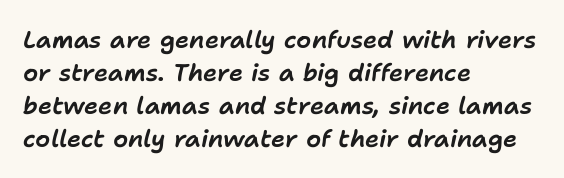
{"italic": "yes", "lean": "right", "slant_degrees": 11, "underline": "no", "align": "left", "line_spacing": "normal", "line_spacing_ratio": 1.37, "letter_spacing": "normal", "letter_spacing_em": 0.0, "glyph_px": 24}
